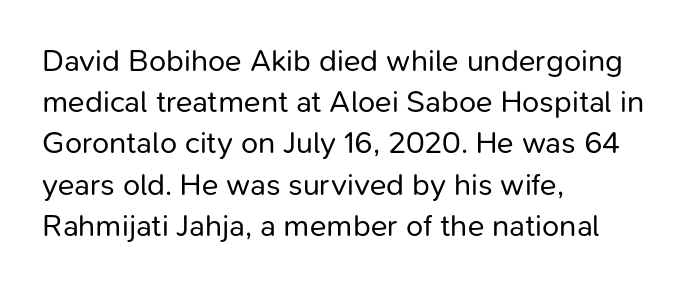
The lines sit at an ordinary, default distance from one another. The typesetter chose a ragged-right arrangement here. Serif or sans? Sans — the stroke terminals are bare. Nobody touched the tracking dial on this one. No heavy texture on the line: the type isn't bold.
